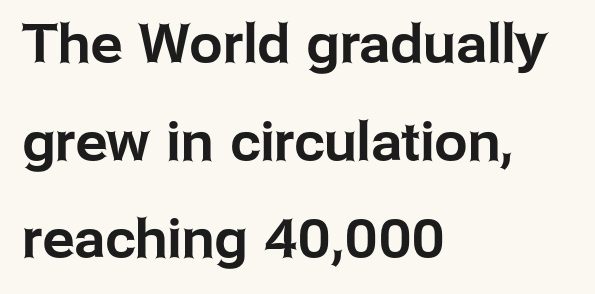
Q: Is the text italic (slanted)? A: No, it is upright.
Q: Is the typeface a serif or a sans-serif typeface? A: Sans-serif.
Q: Is the text underlined? A: No.
Q: How is the paragraph aligned? A: Left-aligned.
Q: Is the spacing between letters normal or unusually wide? A: Normal.
Q: Width (condensed, normal, or wide)? A: Normal.
Q: Stroke contrast? A: Low.
Q: x-height? A: Medium.
Q: Monospaced? A: No.
